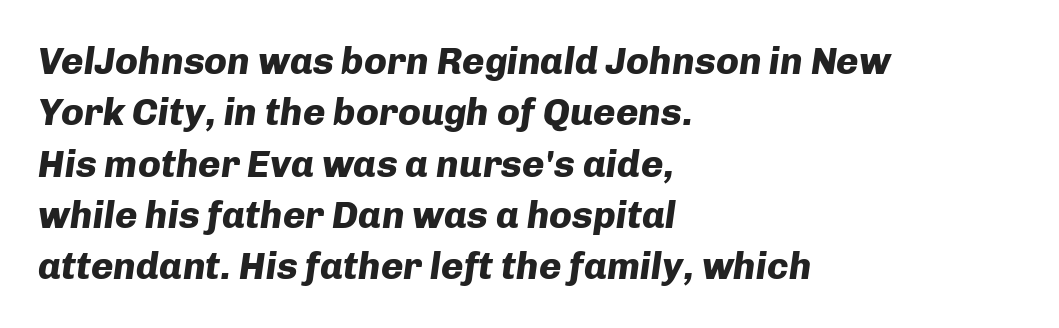
{"italic": "yes", "lean": "right", "slant_degrees": 8, "bold": "yes", "weight": "heavy", "width": "normal", "stroke_contrast": "low", "x_height": "medium", "monospaced": "no", "underline": "no", "align": "left", "line_spacing": "normal", "line_spacing_ratio": 1.35, "letter_spacing": "normal", "letter_spacing_em": 0.0, "glyph_px": 38}
